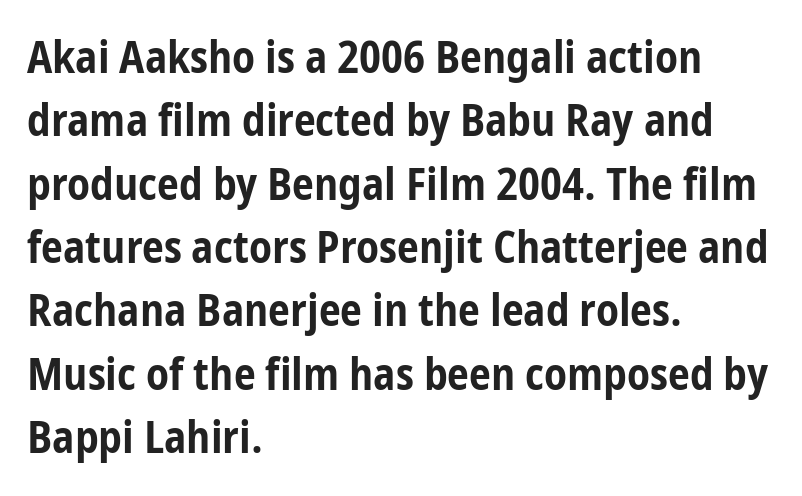
Q: Is the text bold? A: Yes.
Q: Is the text italic (slanted)? A: No, it is upright.
Q: Is the typeface a serif or a sans-serif typeface? A: Sans-serif.
Q: Is the text underlined? A: No.
Q: How is the paragraph aligned? A: Left-aligned.
Q: Is the spacing between letters normal or unusually wide? A: Normal.
Q: Is the spacing between lines tight, normal or loose? A: Normal.
Q: Width (condensed, normal, or wide)? A: Condensed.
Q: Stroke contrast? A: Low.
Q: x-height? A: Medium.
Q: Monospaced? A: No.
